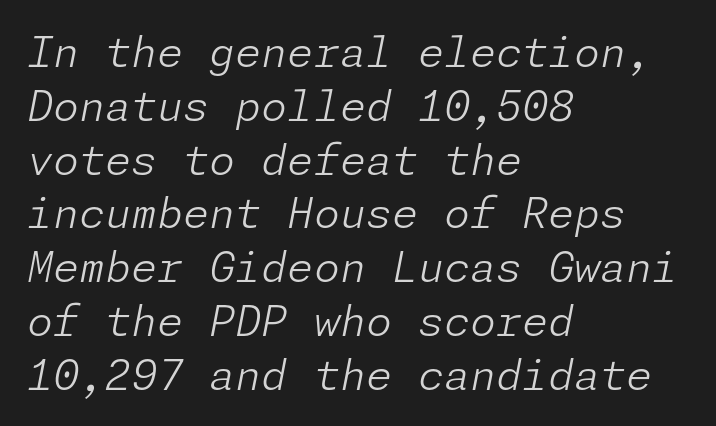
Line beginnings align vertically; line endings do not. The tracking reads as untouched default to a designer's eye. Successive baselines arrive at the customary interval. Heaviness? Minimal to ordinary, like unemphasized prose. Bare-footed words on every line.
